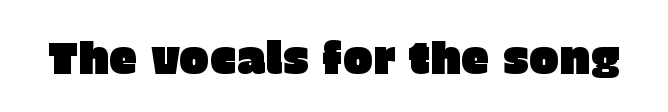
Q: Is the text italic (slanted)? A: No, it is upright.
Q: Is the typeface a serif or a sans-serif typeface? A: Sans-serif.
Q: Is the text underlined? A: No.
Q: Is the spacing between letters normal or unusually wide? A: Normal.
Q: Width (condensed, normal, or wide)? A: Normal.
Q: Stroke contrast? A: Low.
Q: x-height? A: Large.
Q: Monospaced? A: No.
